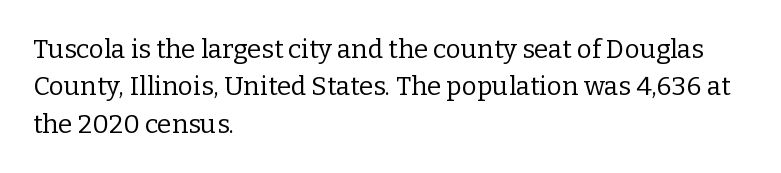
Q: Is the text bold? A: No.
Q: Is the text italic (slanted)? A: No, it is upright.
Q: Is the text underlined? A: No.
Q: How is the paragraph aligned? A: Left-aligned.
Q: Is the spacing between letters normal or unusually wide? A: Normal.
Q: Is the spacing between lines tight, normal or loose? A: Normal.
